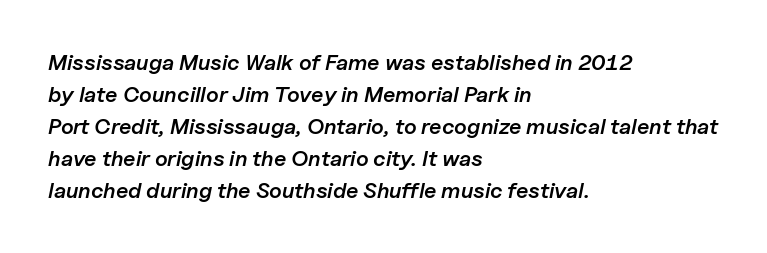
Q: Is the text bold? A: Semi-bold.
Q: Is the text italic (slanted)? A: Yes, it leans right by about 11 degrees.
Q: Is the text underlined? A: No.
Q: How is the paragraph aligned? A: Left-aligned.
Q: Is the spacing between letters normal or unusually wide? A: Normal.
Q: Is the spacing between lines tight, normal or loose? A: Normal.
